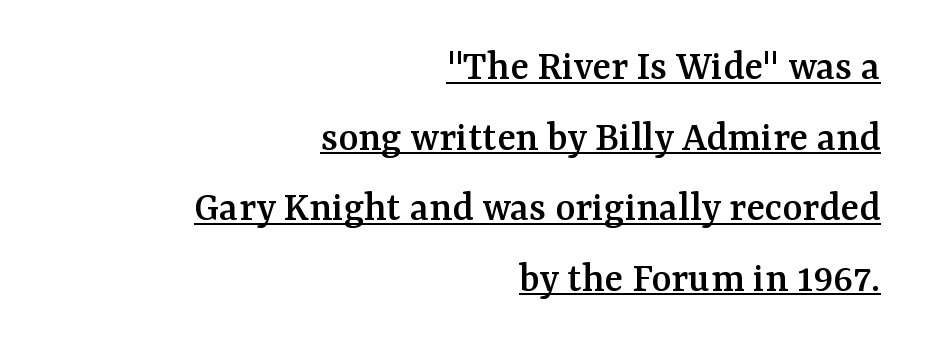
{"serif": "yes", "italic": "no", "width": "normal", "stroke_contrast": "medium", "x_height": "medium", "monospaced": "no", "underline": "yes", "align": "right", "line_spacing": "normal", "line_spacing_ratio": 1.64, "letter_spacing": "normal", "letter_spacing_em": 0.0, "glyph_px": 43}
